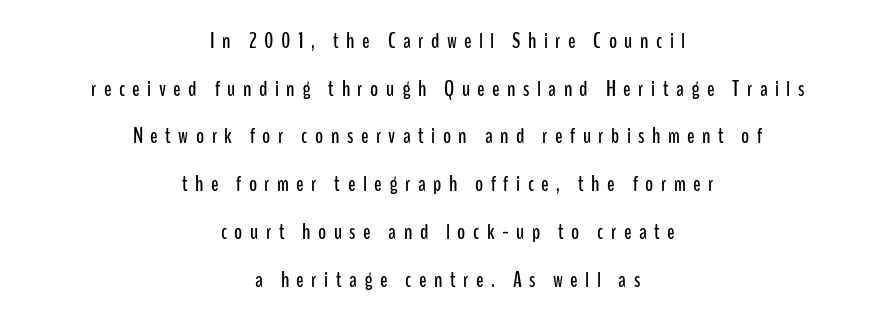
Vertical spacing — loose. It's the straight-up-and-down kind of type. The passage is arranged like a title page — every line centered. Tracking here is generous; glyphs stand well apart from one another. The glyphs are unaccompanied by any horizontal stroke below them.
